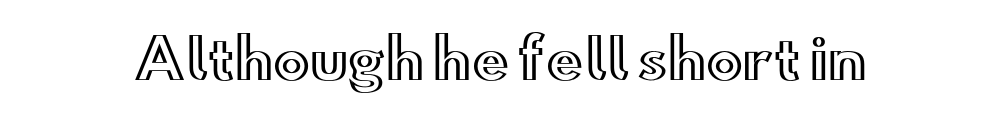
The image shows 55 px wide type, upright; set normal letter spacing, not underlined; a small x-height.
